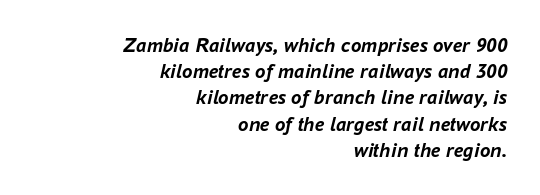
Notice how descenders clear the ascenders below comfortably — that's standard leading. I'd describe the lettering as bold — thick and assertive. Descenders are the only things crossing below the line. The passage shown has conventional tracking throughout.
